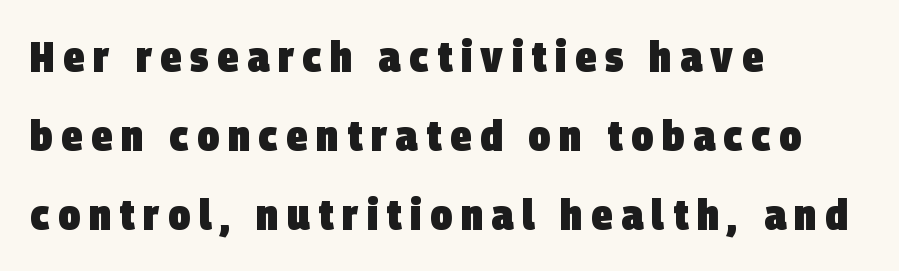
Character widths vary here, with narrow letters taking less room than wide ones. Characters follow at a spacing far wider than the type designer built in. Strong, thick strokes mark this as bold type. This rendering employs a face without finishing strokes, i.e., a sans-serif.
